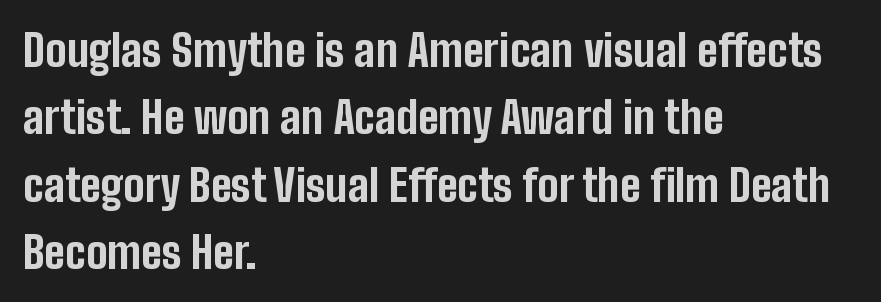
{"serif": "no", "italic": "no", "bold": "yes", "weight": "bold", "width": "condensed", "stroke_contrast": "low", "x_height": "medium", "monospaced": "no", "underline": "no", "align": "left", "line_spacing": "normal", "line_spacing_ratio": 1.53, "letter_spacing": "normal", "letter_spacing_em": 0.0, "glyph_px": 44}
